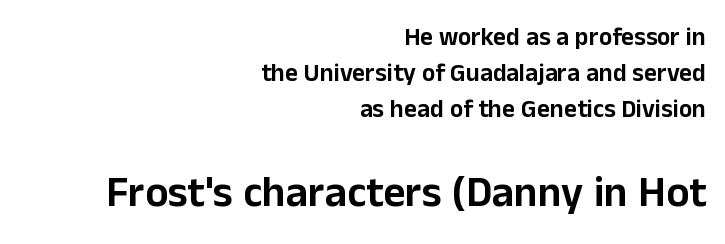
The image shows 43 px sans-serif type, upright; set right-aligned, normal line spacing (1.45x), normal letter spacing, not underlined; the second (bottom) block is 1.72x larger; low stroke contrast and a medium x-height.
